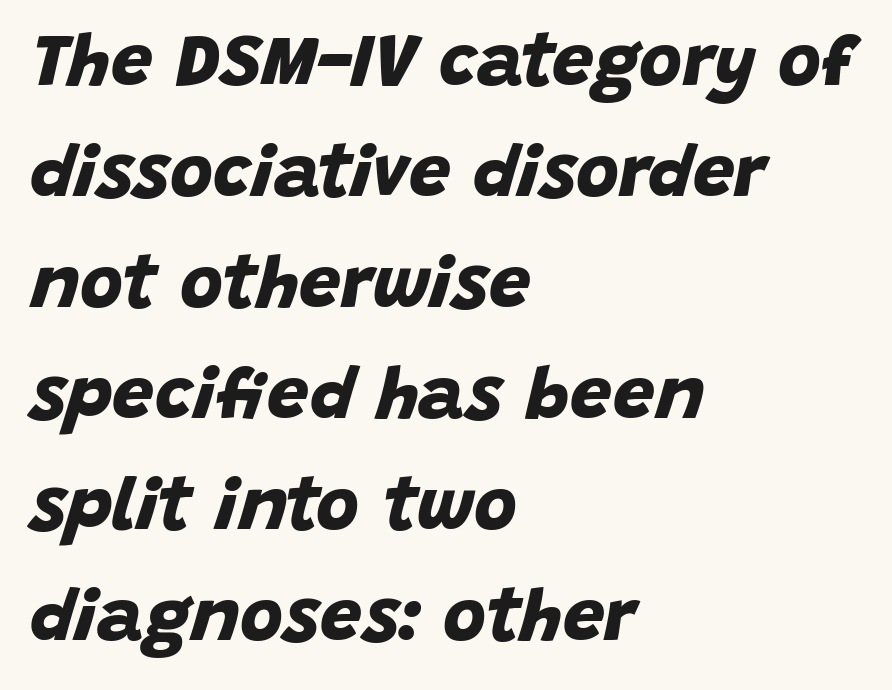
Q: Is the text bold? A: Yes.
Q: Is the typeface a serif or a sans-serif typeface? A: Sans-serif.
Q: Is the text underlined? A: No.
Q: How is the paragraph aligned? A: Left-aligned.
Q: Is the spacing between letters normal or unusually wide? A: Normal.
Q: Is the spacing between lines tight, normal or loose? A: Normal.
Q: Width (condensed, normal, or wide)? A: Normal.
Q: Stroke contrast? A: Low.
Q: x-height? A: Large.
Q: Monospaced? A: No.
